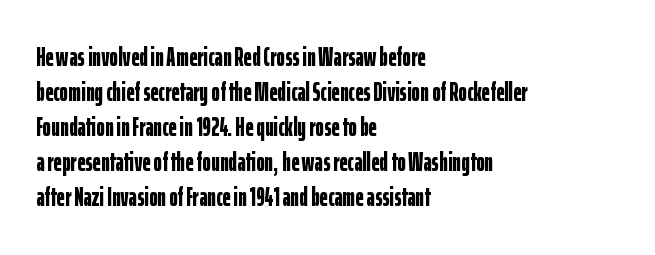
{"italic": "no", "bold": "yes", "underline": "no", "align": "left", "line_spacing": "normal", "line_spacing_ratio": 1.35, "letter_spacing": "normal", "letter_spacing_em": 0.0, "glyph_px": 26}
